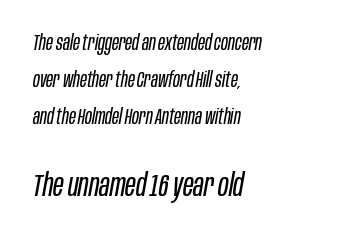
{"italic": "yes", "lean": "right", "slant_degrees": 10, "bold": "no", "weight": "regular", "width": "condensed", "stroke_contrast": "low", "x_height": "large", "monospaced": "no", "underline": "no", "align": "left", "line_spacing_ratio": 1.77, "letter_spacing": "normal", "letter_spacing_em": 0.0, "larger_block": "second", "size_ratio": 1.52, "glyph_px": 32}
